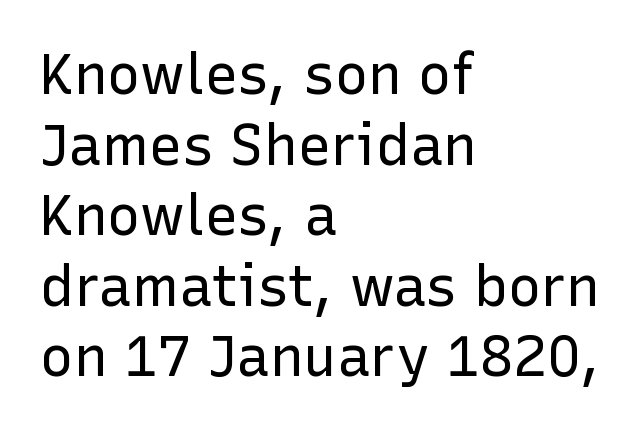
The image shows 56 px regular-weight sans-serif type, upright; set left-aligned, normal line spacing (1.26x), normal letter spacing, not underlined; low stroke contrast and a medium x-height.
